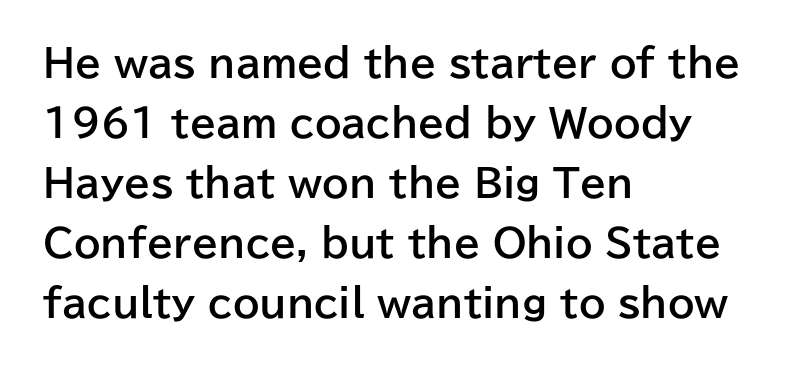
Q: Is the text bold? A: Yes.
Q: Is the text italic (slanted)? A: No, it is upright.
Q: Is the typeface a serif or a sans-serif typeface? A: Sans-serif.
Q: Is the text underlined? A: No.
Q: How is the paragraph aligned? A: Left-aligned.
Q: Is the spacing between letters normal or unusually wide? A: Normal.
Q: Is the spacing between lines tight, normal or loose? A: Normal.
Q: Width (condensed, normal, or wide)? A: Normal.
Q: Stroke contrast? A: Low.
Q: x-height? A: Medium.
Q: Monospaced? A: No.
